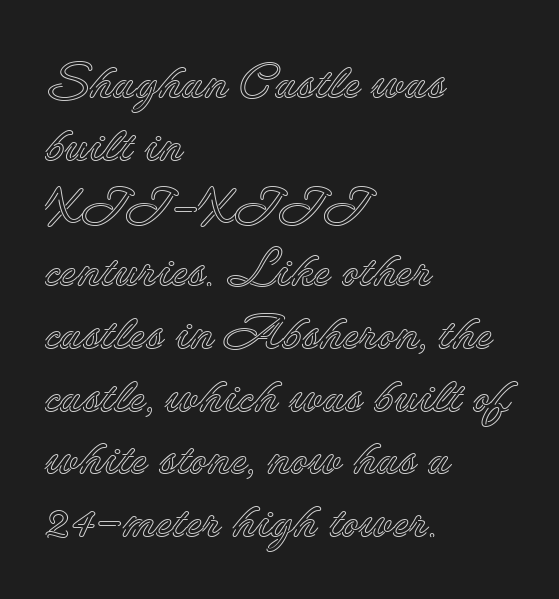
The image shows 49 px text type; set left-aligned, normal line spacing (1.28x), normal letter spacing, not underlined; a small x-height.
